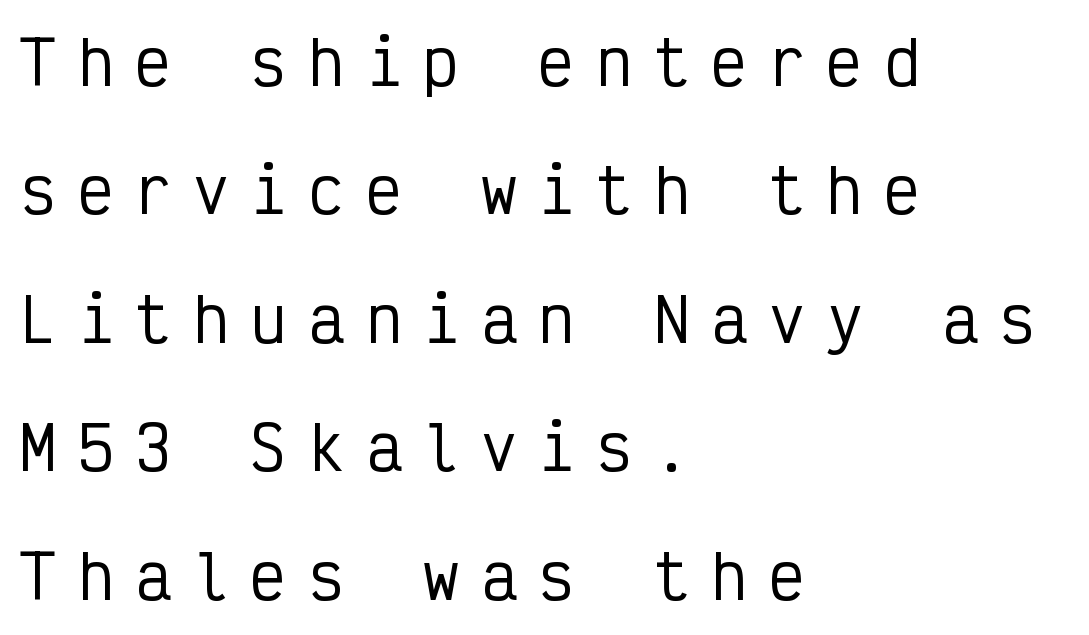
Q: Is the text italic (slanted)? A: No, it is upright.
Q: Is the typeface a serif or a sans-serif typeface? A: Sans-serif.
Q: Is the text underlined? A: No.
Q: How is the paragraph aligned? A: Left-aligned.
Q: Is the spacing between letters normal or unusually wide? A: Unusually wide.
Q: Is the spacing between lines tight, normal or loose? A: Loose.
Q: Width (condensed, normal, or wide)? A: Condensed.
Q: Stroke contrast? A: Low.
Q: x-height? A: Medium.
Q: Monospaced? A: Yes.
